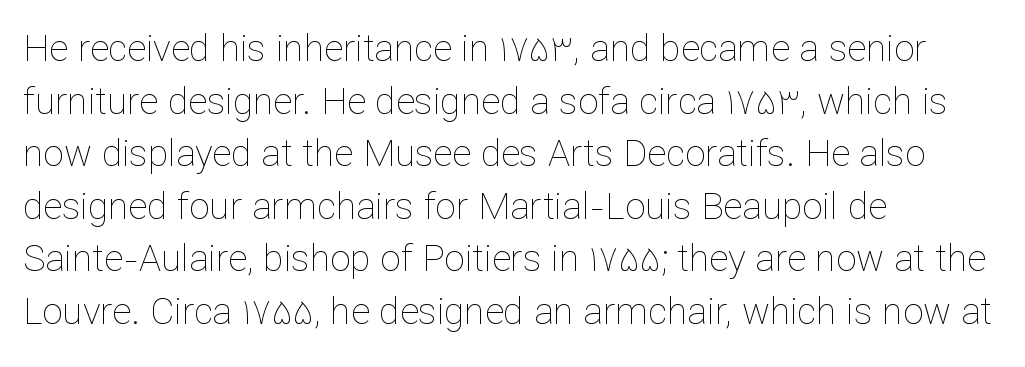
The image shows 37 px thin type, upright; set left-aligned, normal line spacing (1.42x), normal letter spacing, not underlined; low stroke contrast and a medium x-height.
